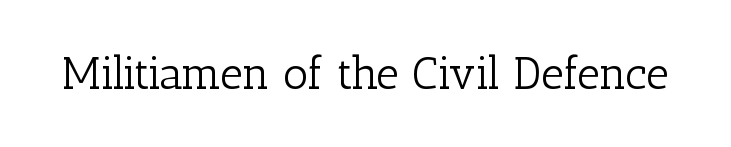
Q: Is the text bold? A: No.
Q: Is the text italic (slanted)? A: No, it is upright.
Q: Is the typeface a serif or a sans-serif typeface? A: Serif.
Q: Is the text underlined? A: No.
Q: Is the spacing between letters normal or unusually wide? A: Normal.
Q: Width (condensed, normal, or wide)? A: Normal.
Q: Stroke contrast? A: Low.
Q: x-height? A: Medium.
Q: Monospaced? A: No.
